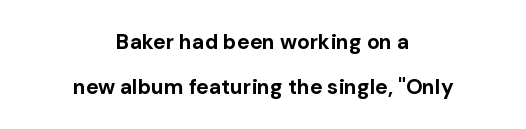
{"italic": "no", "bold": "yes", "underline": "no", "align": "center", "line_spacing": "loose", "line_spacing_ratio": 2.13, "letter_spacing": "normal", "letter_spacing_em": 0.0, "glyph_px": 21}
